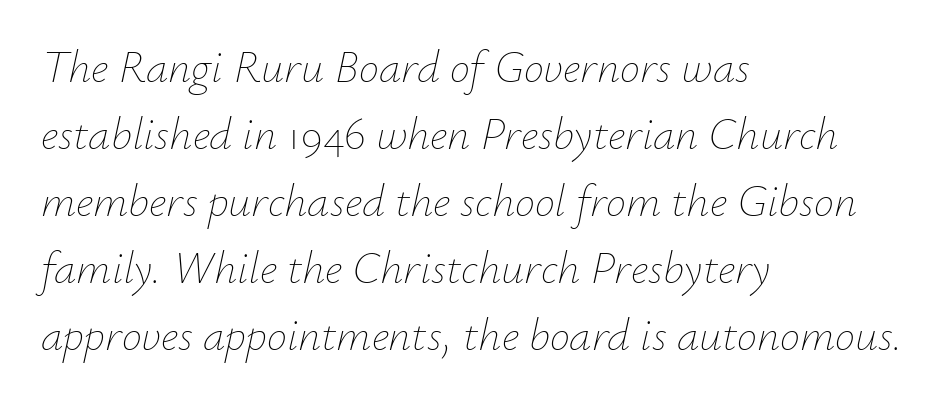
The image shows 45 px thin type, italic (leaning right); set left-aligned, normal line spacing (1.49x), normal letter spacing, not underlined; low stroke contrast and a small x-height.
